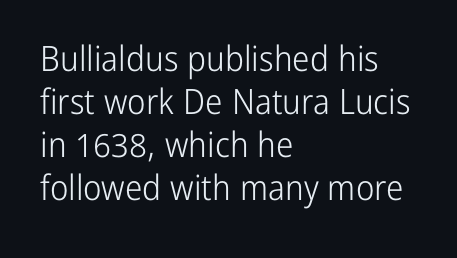
{"serif": "no", "italic": "no", "bold": "no", "weight": "light", "width": "condensed", "stroke_contrast": "low", "x_height": "medium", "monospaced": "no", "underline": "no", "align": "left", "line_spacing_ratio": 1.23, "letter_spacing": "normal", "letter_spacing_em": 0.0, "glyph_px": 35}
